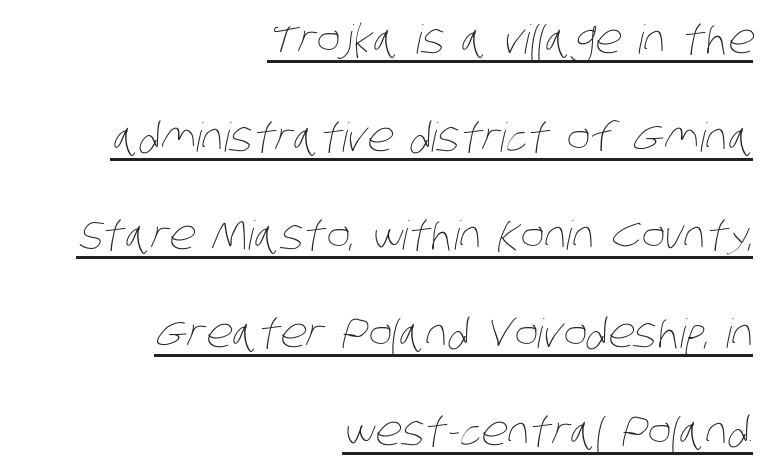
The image shows 40 px thin, condensed type; set right-aligned, loose line spacing (2.45x), normal letter spacing, underlined; low stroke contrast and a large x-height.
